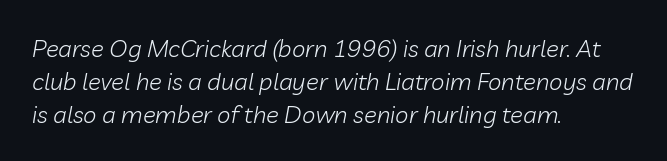
Is there much room between lines? A standard amount, neither cramped nor airy. The paragraph has a hard left edge and a soft right edge. Glyph-to-glyph distance matches everyday printed text. Compared with a typical body face, this is equally light or lighter still. Check the space under the baseline: it is left empty.
